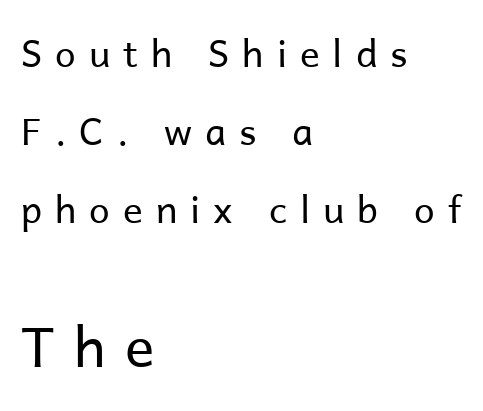
The image shows 55 px regular-weight sans-serif type, upright; set left-aligned, loose line spacing (2.11x), unusually wide letter spacing (+0.35 em), not underlined; the second (bottom) block is 1.49x larger; low stroke contrast and a medium x-height.
